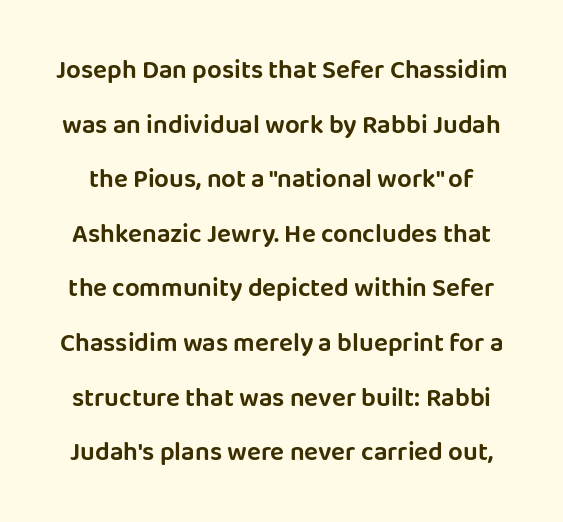
{"italic": "no", "underline": "no", "line_spacing": "loose", "line_spacing_ratio": 2.1, "letter_spacing": "normal", "letter_spacing_em": 0.0, "glyph_px": 26}
